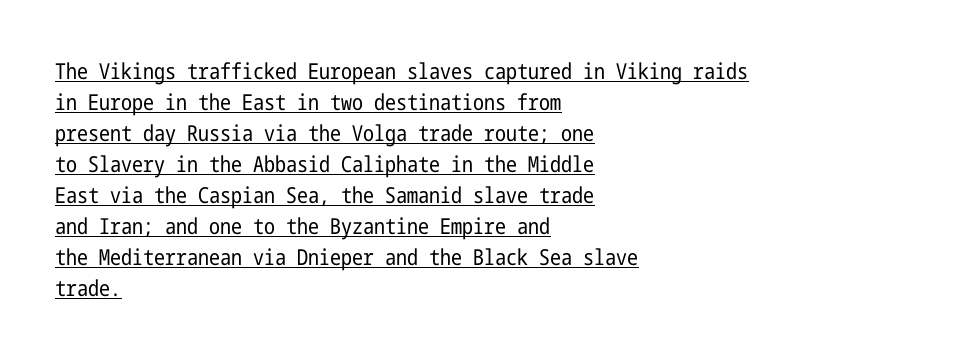
Q: Is the text bold? A: No.
Q: Is the text italic (slanted)? A: No, it is upright.
Q: Is the text underlined? A: Yes.
Q: How is the paragraph aligned? A: Left-aligned.
Q: Is the spacing between letters normal or unusually wide? A: Normal.
Q: Is the spacing between lines tight, normal or loose? A: Normal.
